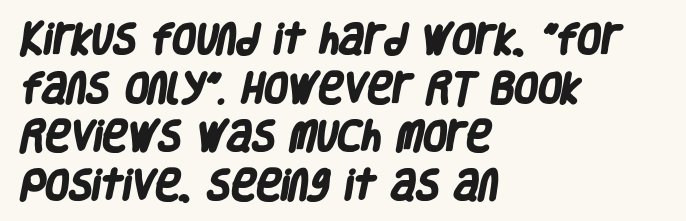
{"serif": "no", "bold": "yes", "weight": "heavy", "width": "condensed", "stroke_contrast": "low", "x_height": "large", "monospaced": "no", "underline": "no", "align": "left", "line_spacing": "normal", "line_spacing_ratio": 1.43, "letter_spacing": "normal", "letter_spacing_em": 0.0, "glyph_px": 34}
